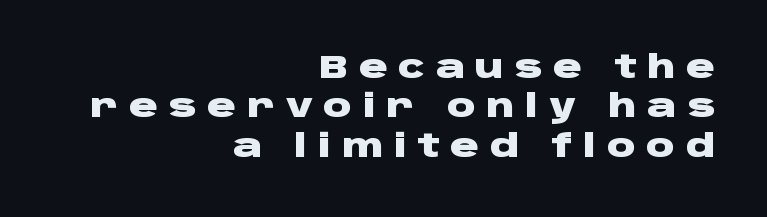
{"serif": "no", "italic": "no", "bold": "yes", "weight": "heavy", "width": "wide", "stroke_contrast": "low", "x_height": "large", "monospaced": "no", "underline": "no", "align": "right", "line_spacing_ratio": 1.23, "letter_spacing": "wide", "letter_spacing_em": 0.33, "glyph_px": 32}
